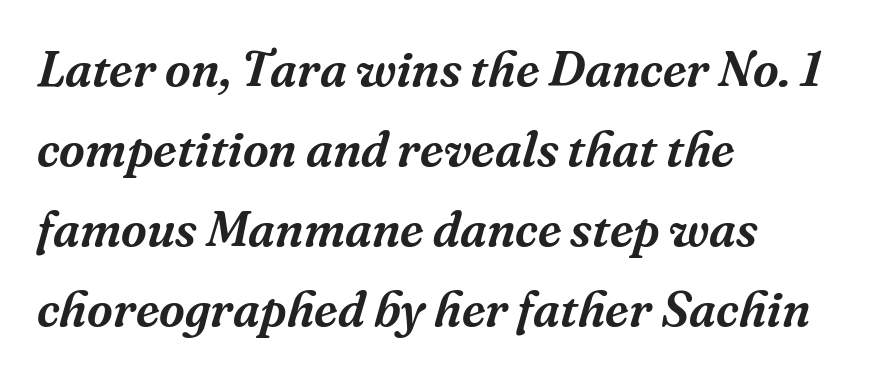
Note the varied advance widths — an 'i' is clearly narrower than an 'm'. A classic flush-left, rag-right setting is used for this passage. Look at the bottom of the vertical strokes: they flare into serifs here. The glyphs look as if they've been sheared to an angle. This rendering leaves character spacing at its baseline value.
